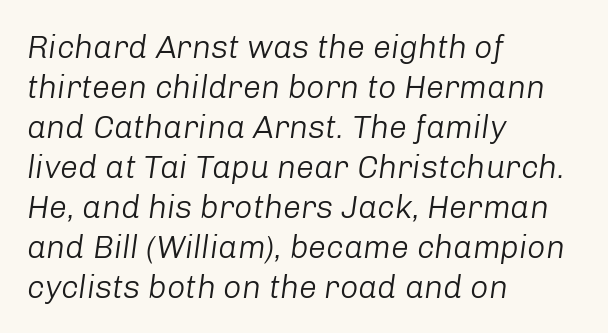
{"italic": "yes", "lean": "right", "slant_degrees": 8, "bold": "no", "weight": "light", "width": "normal", "stroke_contrast": "low", "x_height": "medium", "monospaced": "no", "underline": "no", "align": "left", "line_spacing": "normal", "line_spacing_ratio": 1.25, "letter_spacing": "normal", "letter_spacing_em": 0.0, "glyph_px": 32}
